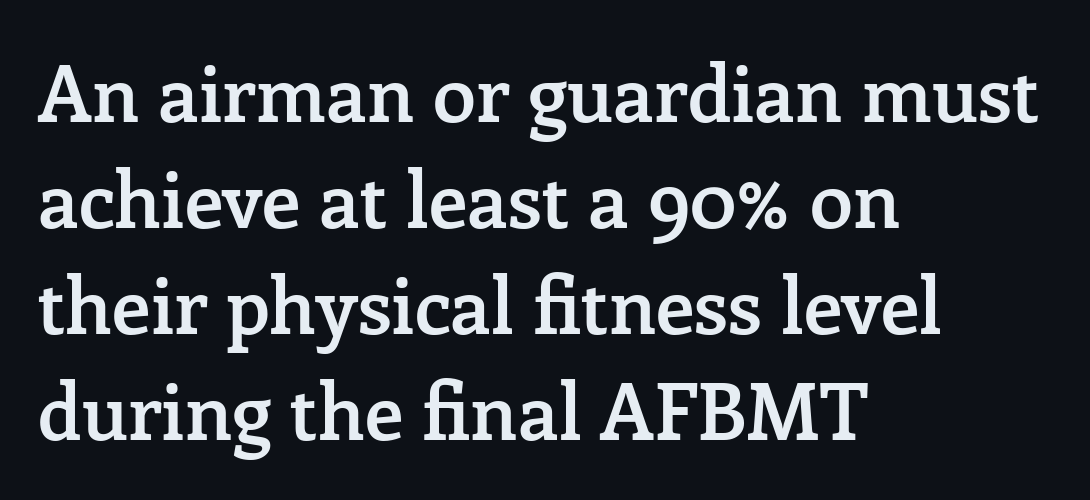
The image shows 78 px semibold serif type, upright; set left-aligned, normal line spacing (1.36x), normal letter spacing, not underlined; low stroke contrast and a medium x-height.
